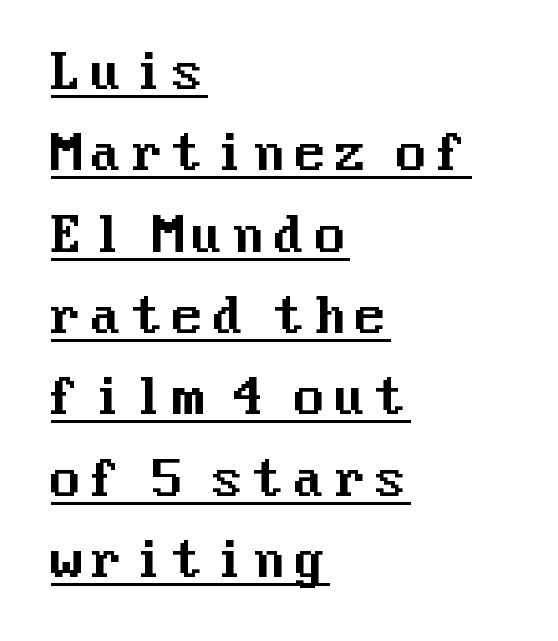
Q: Is the text italic (slanted)? A: No, it is upright.
Q: Is the typeface a serif or a sans-serif typeface? A: Sans-serif.
Q: Is the text underlined? A: Yes.
Q: How is the paragraph aligned? A: Left-aligned.
Q: Is the spacing between lines tight, normal or loose? A: Normal.
Q: Width (condensed, normal, or wide)? A: Normal.
Q: Stroke contrast? A: Medium.
Q: x-height? A: Medium.
